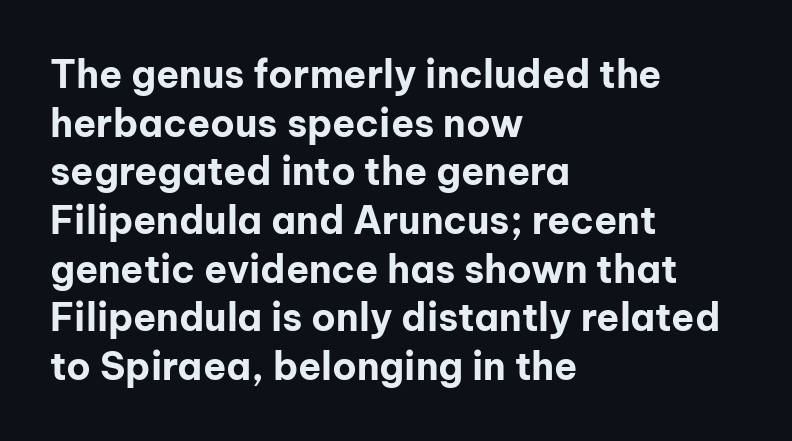
The image shows 38 px bold sans-serif type, upright; set left-aligned, normal line spacing (1.28x), normal letter spacing, not underlined; low stroke contrast and a medium x-height.
